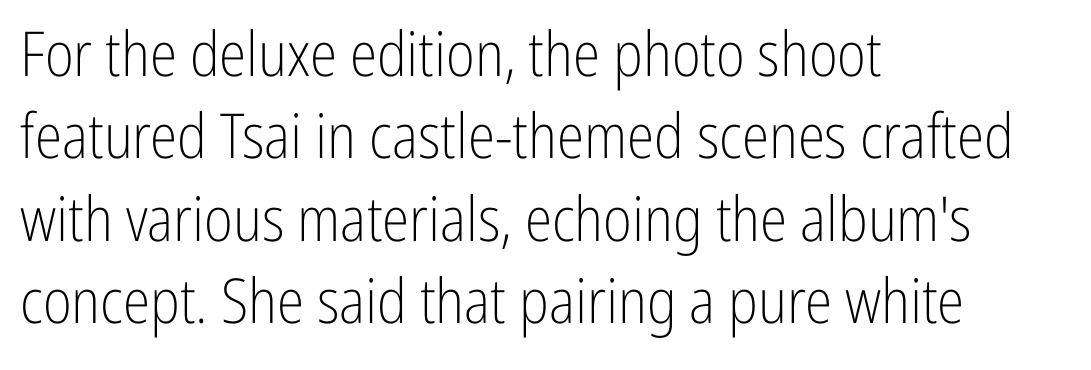
{"serif": "no", "italic": "no", "bold": "no", "weight": "light", "width": "condensed", "stroke_contrast": "low", "x_height": "medium", "monospaced": "no", "underline": "no", "align": "left", "line_spacing": "normal", "line_spacing_ratio": 1.33, "letter_spacing": "normal", "letter_spacing_em": 0.0, "glyph_px": 62}
